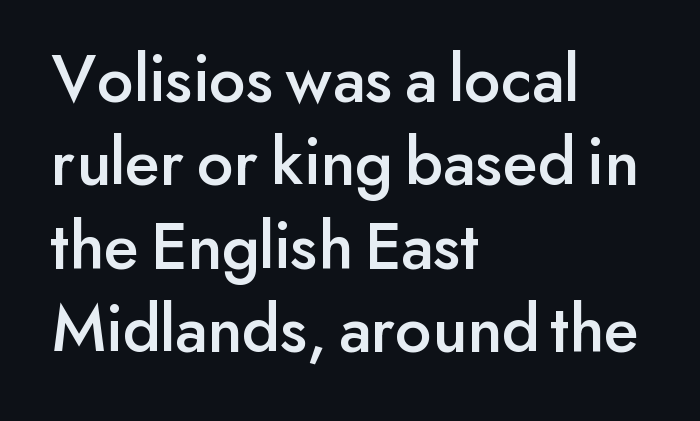
A bare baseline throughout the passage. A student would call this left alignment; a typographer would say flush left, rag right. Between one letter and the next there's only the usual sliver of space. The rendering shows plain stroke endings on the letterforms — a sans-serif design.
